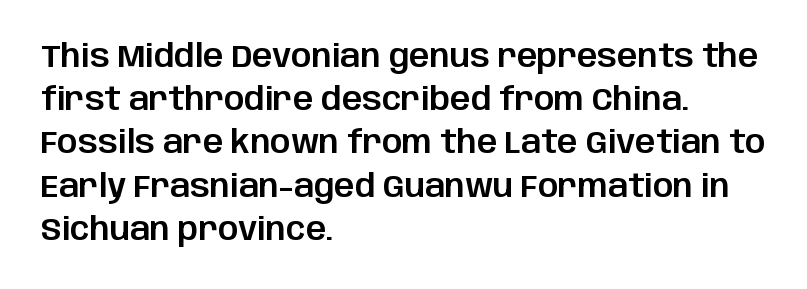
Q: Is the text italic (slanted)? A: No, it is upright.
Q: Is the typeface a serif or a sans-serif typeface? A: Sans-serif.
Q: Is the text underlined? A: No.
Q: How is the paragraph aligned? A: Left-aligned.
Q: Is the spacing between letters normal or unusually wide? A: Normal.
Q: Is the spacing between lines tight, normal or loose? A: Normal.
Q: Width (condensed, normal, or wide)? A: Normal.
Q: Stroke contrast? A: Low.
Q: x-height? A: Large.
Q: Monospaced? A: No.
